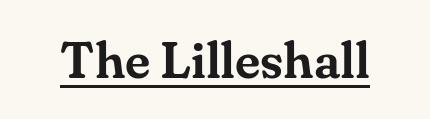
{"serif": "yes", "italic": "no", "width": "normal", "stroke_contrast": "medium", "x_height": "small", "monospaced": "no", "underline": "yes", "letter_spacing": "normal", "letter_spacing_em": 0.0, "glyph_px": 51}
